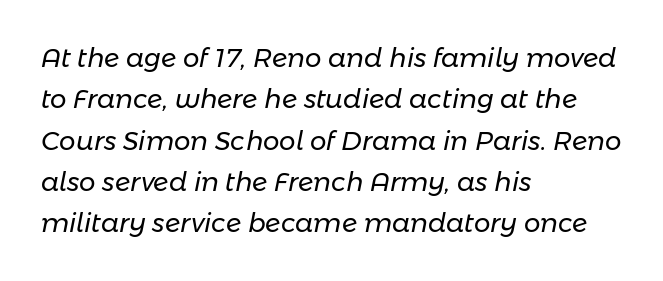
The image shows 26 px text type, italic (leaning right); set left-aligned, normal line spacing (1.59x), normal letter spacing, not underlined.
